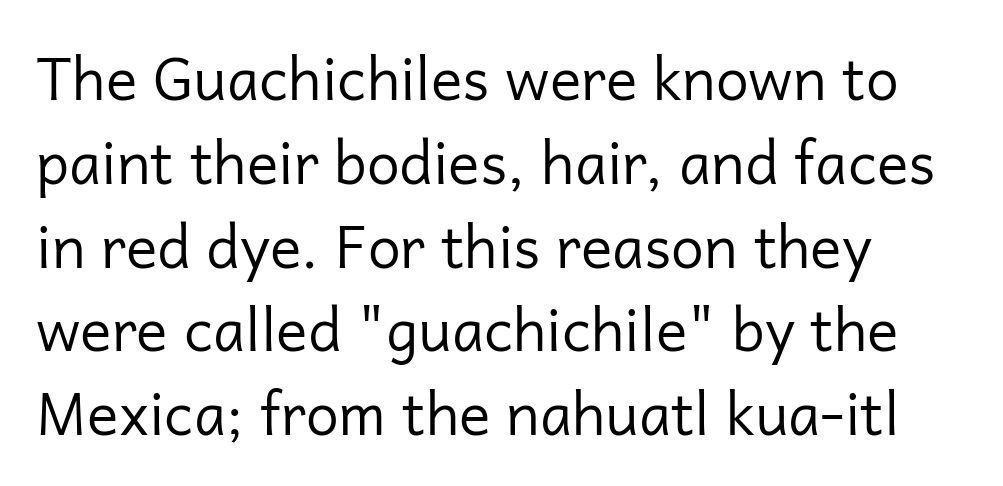
The image shows 59 px regular-weight sans-serif type, upright; set left-aligned, normal line spacing (1.42x), normal letter spacing, not underlined; low stroke contrast and a medium x-height.
